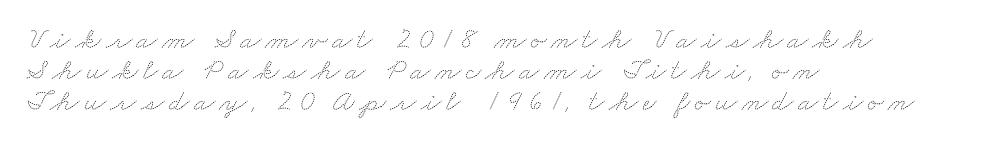
{"bold": "no", "weight": "thin", "width": "wide", "stroke_contrast": "medium", "x_height": "small", "monospaced": "no", "underline": "no", "align": "left", "line_spacing": "tight", "line_spacing_ratio": 1.03, "glyph_px": 30}
